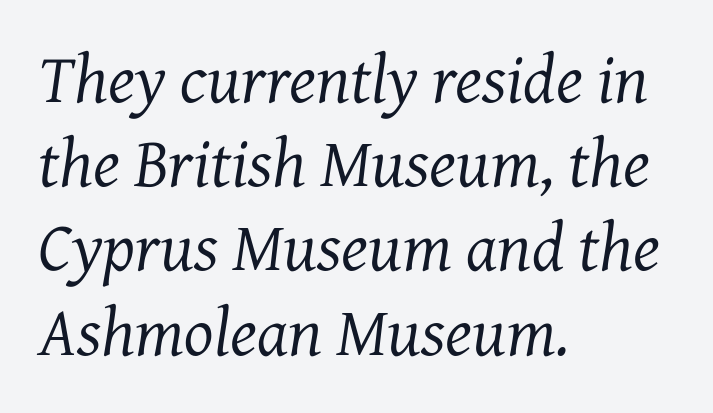
The image shows 69 px regular-weight serif type, italic (leaning right); set left-aligned, line spacing 1.22x, normal letter spacing, not underlined; medium stroke contrast and a medium x-height.
